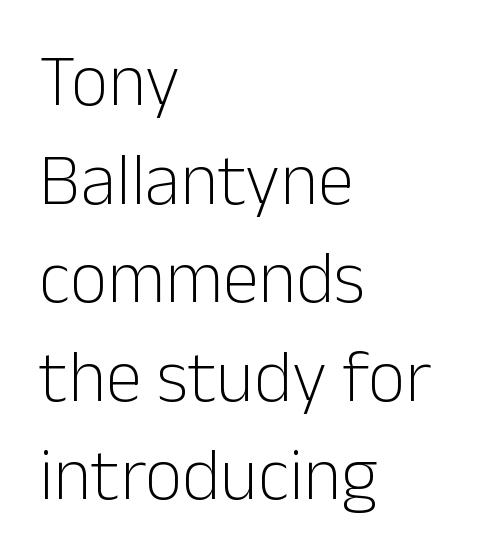
The image shows 73 px light sans-serif type, upright; set left-aligned, normal line spacing (1.35x), normal letter spacing, not underlined; low stroke contrast and a medium x-height.
